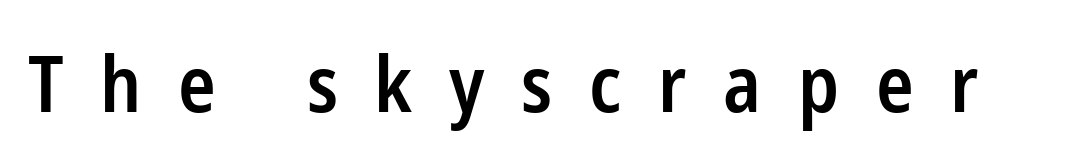
The image shows 78 px semibold, condensed sans-serif type, upright; set unusually wide letter spacing (+0.47 em), not underlined; low stroke contrast and a medium x-height.
